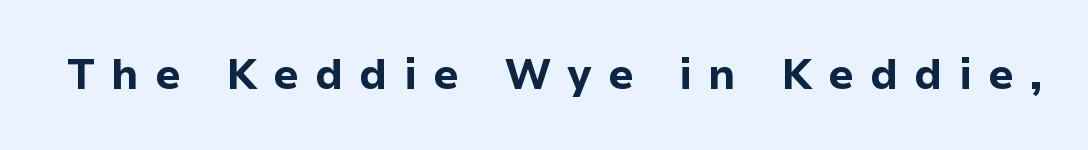
When letters stand straight like this, we call the style roman or upright. The rendering uses a bold face; every stroke is thick and dark. Think of a printed novel: that variable character pitch is what you see here. This rendering features lettering with no underline.
